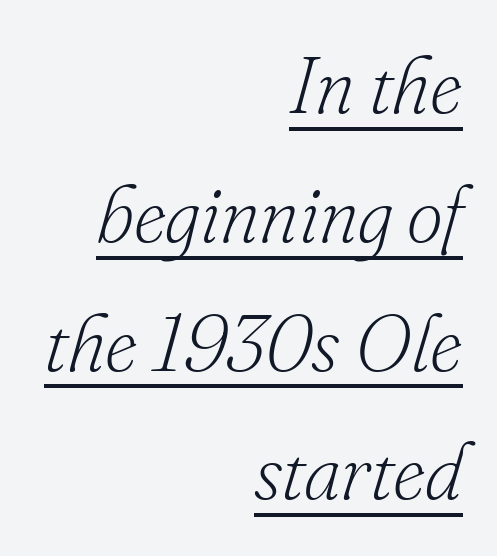
Q: Is the text bold? A: No.
Q: Is the text italic (slanted)? A: Yes, it leans right by about 16 degrees.
Q: Is the typeface a serif or a sans-serif typeface? A: Serif.
Q: Is the text underlined? A: Yes.
Q: How is the paragraph aligned? A: Right-aligned.
Q: Is the spacing between letters normal or unusually wide? A: Normal.
Q: Is the spacing between lines tight, normal or loose? A: Normal.
Q: Width (condensed, normal, or wide)? A: Normal.
Q: Stroke contrast? A: Low.
Q: x-height? A: Small.
Q: Monospaced? A: No.
